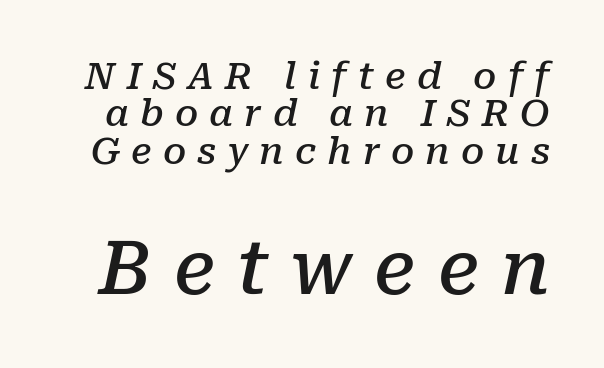
{"serif": "yes", "italic": "yes", "lean": "right", "slant_degrees": 10, "bold": "semi", "weight": "semibold", "width": "normal", "stroke_contrast": "low", "x_height": "medium", "monospaced": "no", "underline": "no", "line_spacing": "tight", "line_spacing_ratio": 1.01, "letter_spacing": "wide", "letter_spacing_em": 0.3, "larger_block": "second", "size_ratio": 2.0, "glyph_px": 74}
